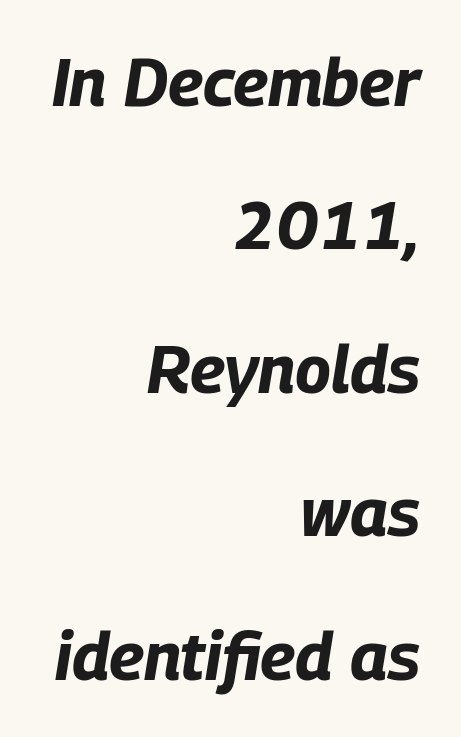
{"italic": "yes", "lean": "right", "slant_degrees": 9, "bold": "yes", "weight": "bold", "width": "condensed", "stroke_contrast": "low", "x_height": "large", "monospaced": "no", "underline": "no", "align": "right", "line_spacing": "loose", "line_spacing_ratio": 2.14, "letter_spacing": "normal", "letter_spacing_em": 0.0, "glyph_px": 67}
